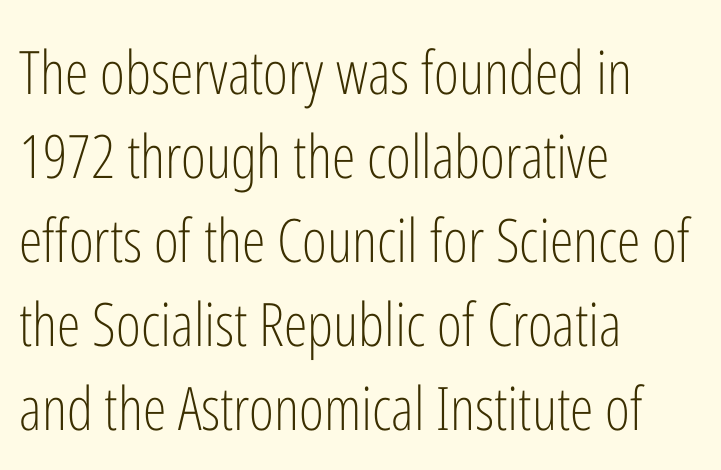
Casual observation: everything's shoved over to the left. Weight: in the light-to-regular range. The string is rendered with underlining switched off. Notice how the stems are strictly vertical — no italics here.
